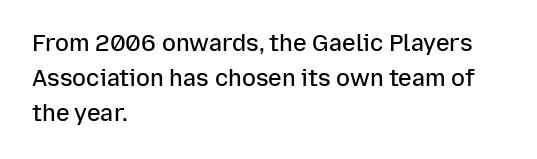
The image shows 23 px text type, upright; set left-aligned, normal line spacing (1.53x), normal letter spacing, not underlined.
